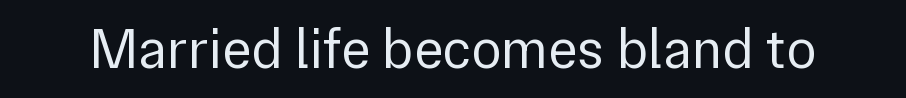
Check where the strokes stop: nothing finishes them off — pure sans. The rendering keeps characters at their native spacing. Lines of text with bare space underneath. No extra ink here — the face is not bold. You could not count columns in this text — the font is proportionally spaced. The axis of the letterforms is exactly vertical.
